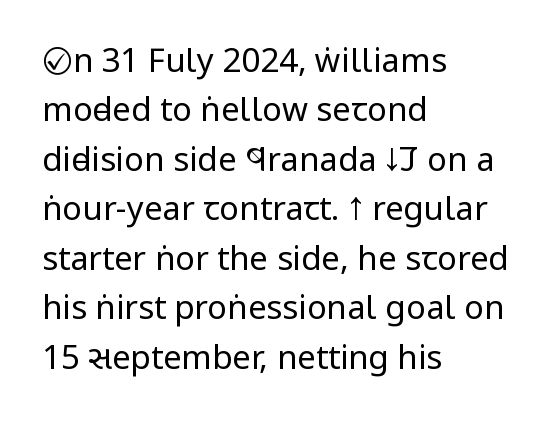
The image shows 33 px regular-weight, condensed sans-serif type, upright; set left-aligned, normal line spacing (1.5x), normal letter spacing, not underlined; low stroke contrast and a large x-height.
